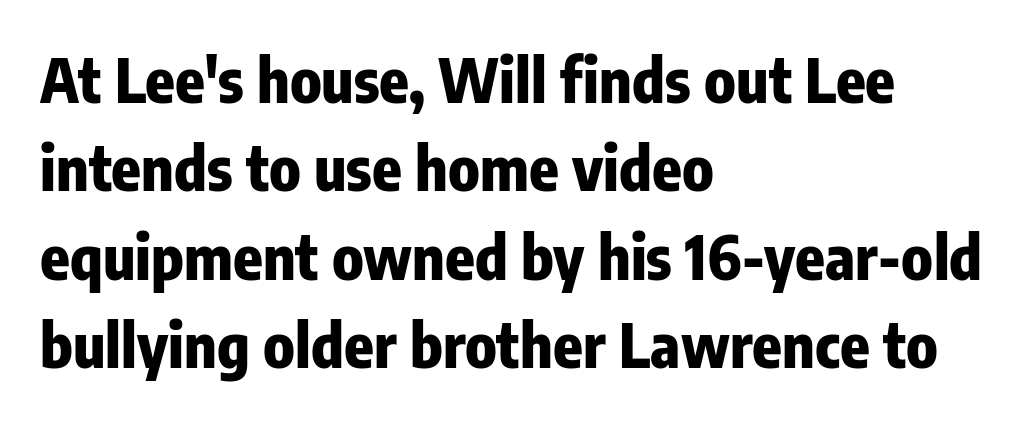
Q: Is the text bold? A: Yes.
Q: Is the text italic (slanted)? A: No, it is upright.
Q: Is the typeface a serif or a sans-serif typeface? A: Sans-serif.
Q: Is the text underlined? A: No.
Q: How is the paragraph aligned? A: Left-aligned.
Q: Is the spacing between letters normal or unusually wide? A: Normal.
Q: Is the spacing between lines tight, normal or loose? A: Normal.
Q: Width (condensed, normal, or wide)? A: Condensed.
Q: Stroke contrast? A: Low.
Q: x-height? A: Medium.
Q: Monospaced? A: No.
